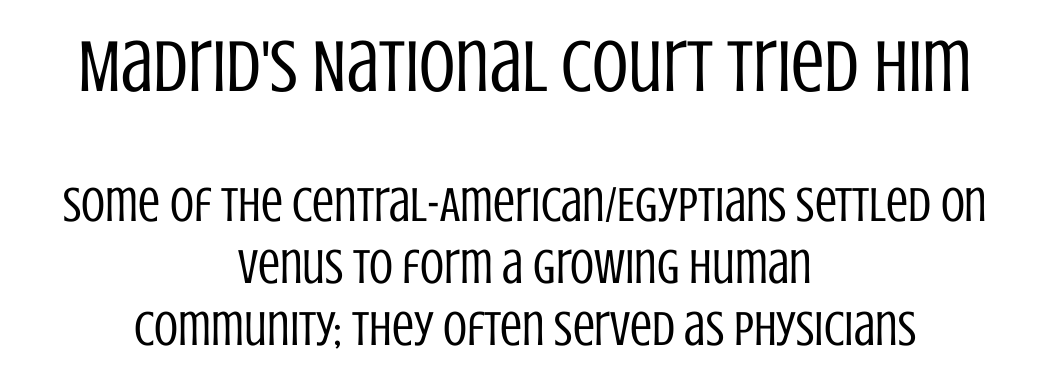
In terms of posture, this sample is upright. Line spacing here is normal. Does the copy run flush right? No — it is centered line by line. The typesetting does not lean heavy: it is not bold. Is this a fixed-width face? No — the glyphs have proportional, varying widths.
